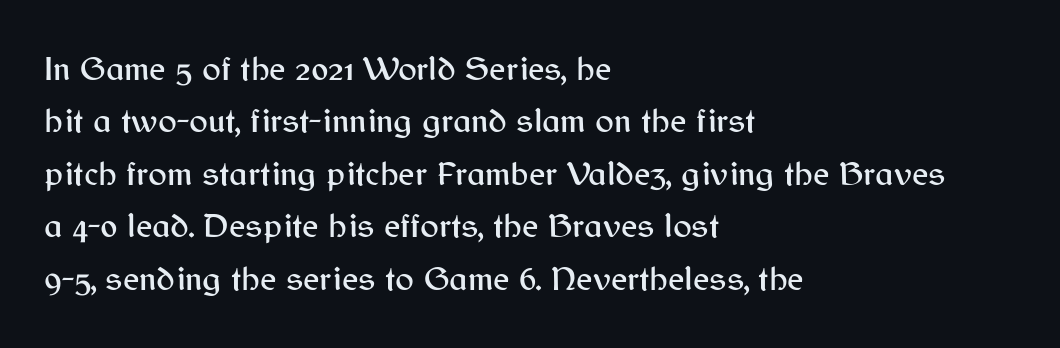
The image shows 35 px sans-serif type, upright; set left-aligned, normal line spacing (1.5x), normal letter spacing, not underlined; medium stroke contrast and a medium x-height.
